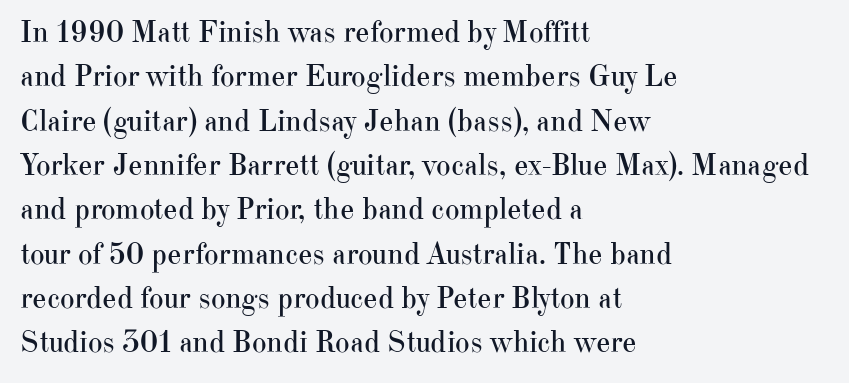
I'd call this a serif setting — the letters wear small feet. When letters stand straight like this, we call the style roman or upright. Is the letter spacing exaggerated? No — it looks like the ordinary default. Every row of glyphs begins at an identical x-position on the left. Counters stay open thanks to moderate or lighter strokes.
